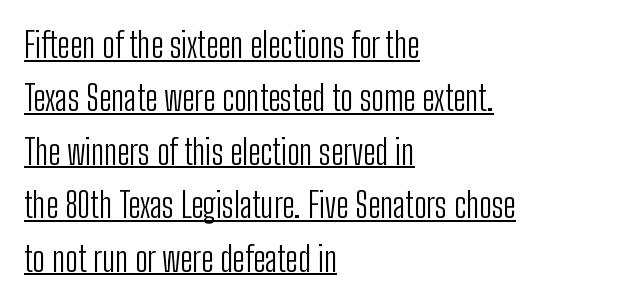
The image shows 34 px light, condensed sans-serif type, upright; set left-aligned, normal line spacing (1.57x), normal letter spacing, underlined; low stroke contrast and a medium x-height.
